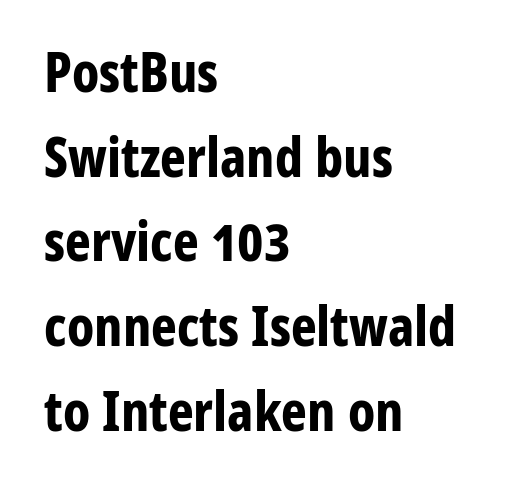
The image shows 55 px bold, condensed sans-serif type, upright; set left-aligned, normal line spacing (1.54x), normal letter spacing, not underlined; low stroke contrast and a medium x-height.
